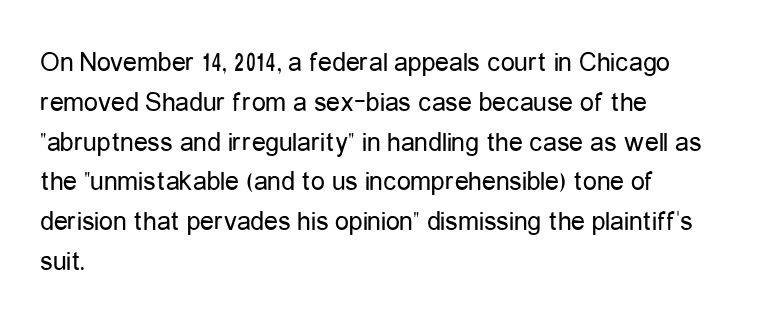
{"serif": "no", "italic": "no", "bold": "no", "weight": "regular", "width": "condensed", "stroke_contrast": "low", "x_height": "medium", "monospaced": "no", "underline": "no", "align": "left", "line_spacing": "normal", "line_spacing_ratio": 1.42, "letter_spacing": "normal", "letter_spacing_em": 0.0, "glyph_px": 28}
